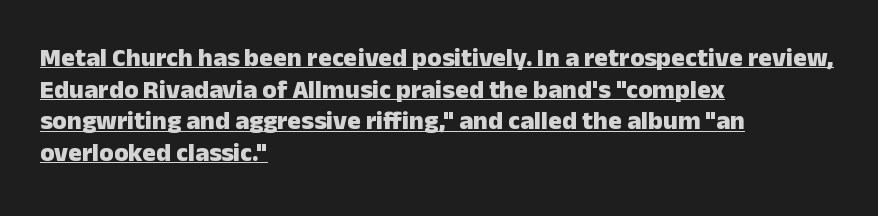
Do the letters lean? They stand straight. Horizontal alignment here is leftward, the default for most running prose. You can see a thin bar hugging the bottom of the glyphs. Heavy-handed strokes throughout: this text is bold.
